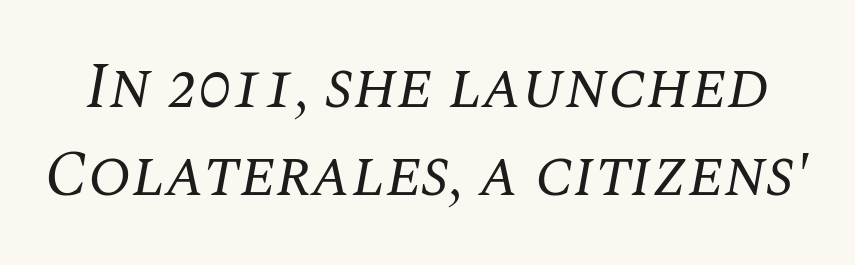
The image shows 64 px regular-weight serif type, italic (leaning right); set normal line spacing (1.38x), normal letter spacing, not underlined; medium stroke contrast and a large x-height.
